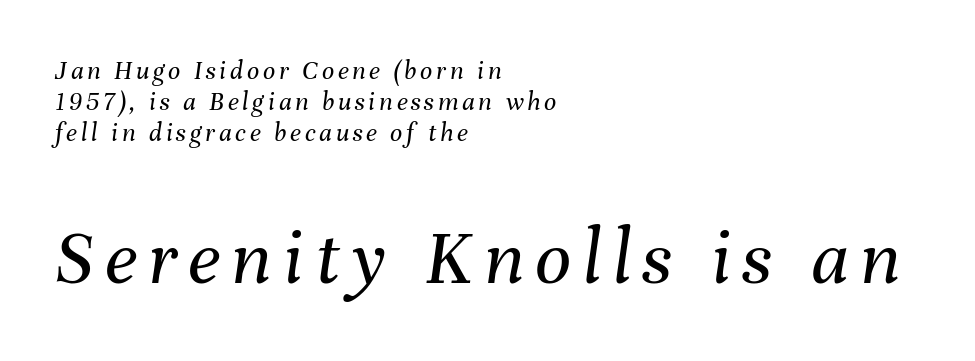
Successive baselines arrive quickly, one right under another. These lines are rendered in a variable-pitch font. The axis of the letterforms is tilted away from vertical. The passage shown begins with its smaller block and ends with its larger one.
